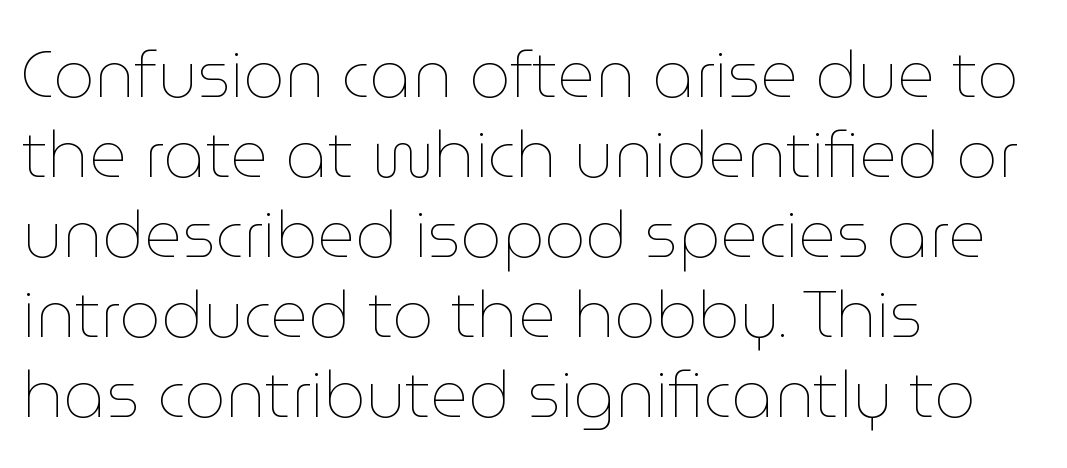
The letters sit at their default tracking, neither squeezed nor spread. Horizontally, the lines are justified to the leading edge only. The face used here is proportionally spaced, like ordinary book or web type. Every stem runs plumb, perpendicular to the baseline.
